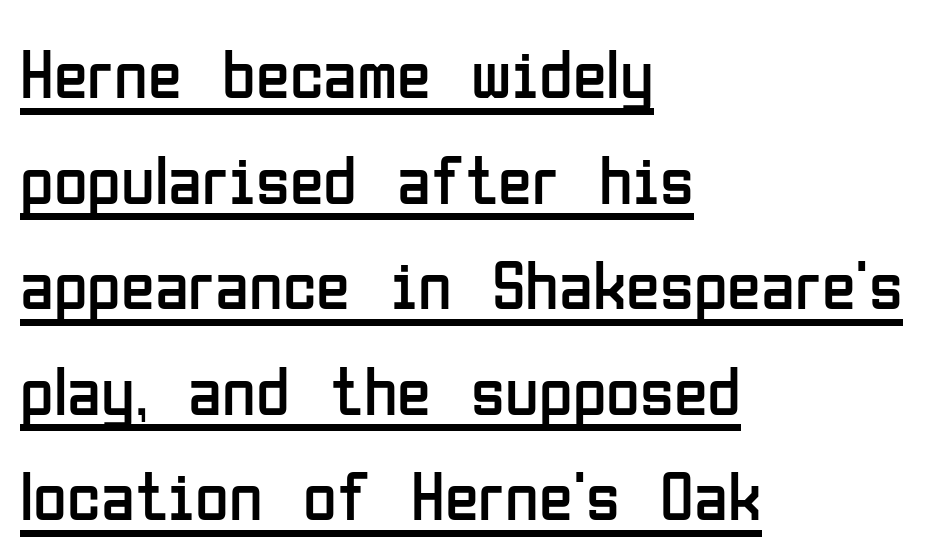
{"serif": "no", "italic": "no", "bold": "no", "weight": "regular", "width": "condensed", "stroke_contrast": "low", "x_height": "medium", "monospaced": "no", "underline": "yes", "align": "left", "line_spacing": "normal", "line_spacing_ratio": 1.53, "letter_spacing": "normal", "letter_spacing_em": 0.0, "glyph_px": 69}
